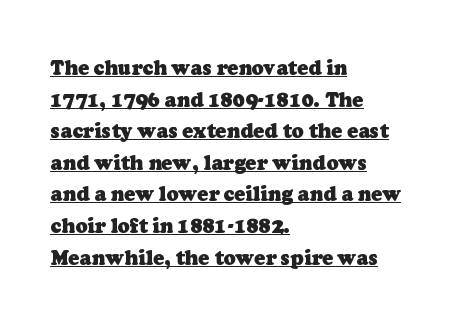
Q: Is the text bold? A: Yes.
Q: Is the text underlined? A: Yes.
Q: How is the paragraph aligned? A: Left-aligned.
Q: Is the spacing between letters normal or unusually wide? A: Normal.
Q: Is the spacing between lines tight, normal or loose? A: Normal.
